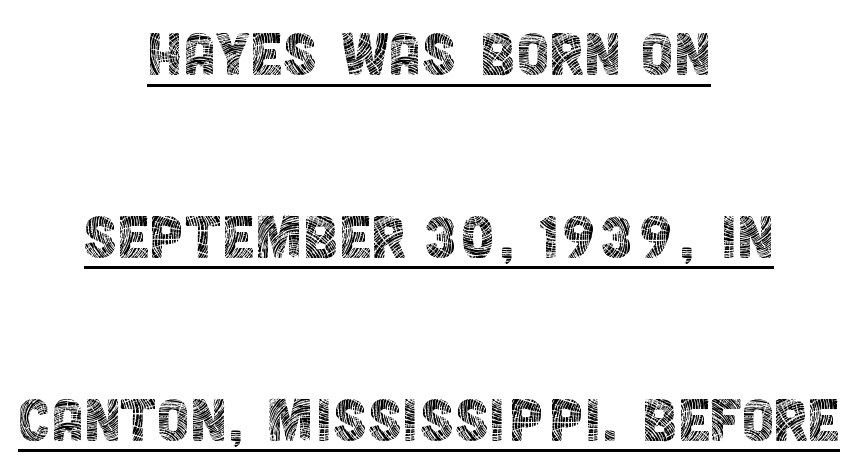
{"serif": "no", "italic": "no", "bold": "no", "weight": "thin", "width": "condensed", "x_height": "large", "monospaced": "no", "underline": "yes", "align": "center", "line_spacing": "loose", "line_spacing_ratio": 2.47, "letter_spacing": "normal", "letter_spacing_em": 0.0, "glyph_px": 74}
